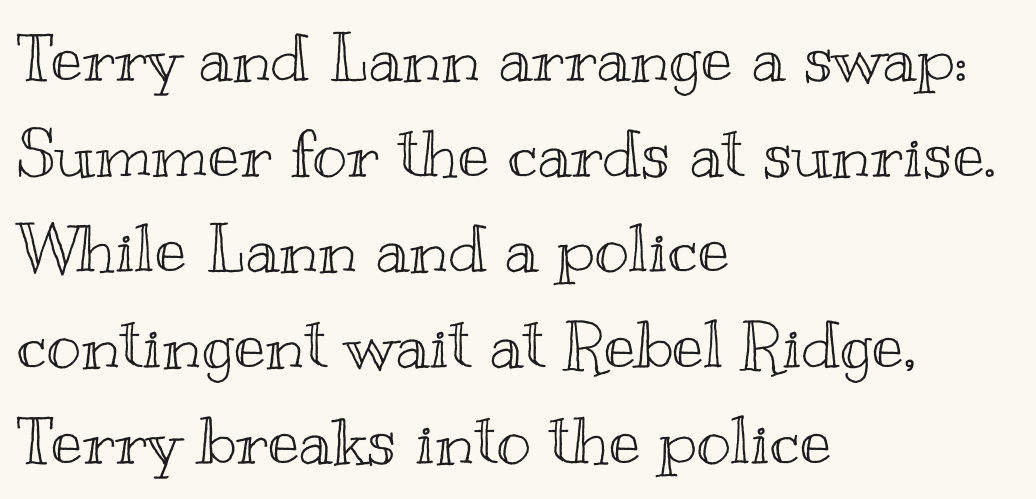
The image shows 66 px wide type, upright; set left-aligned, normal line spacing (1.45x), normal letter spacing, not underlined; a small x-height.
